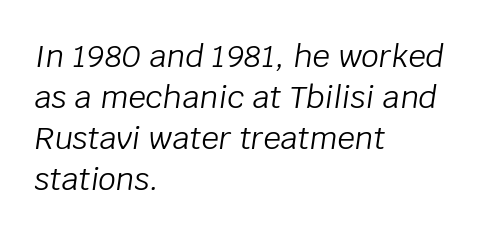
The image shows 31 px light type, italic (leaning right); set left-aligned, normal line spacing (1.32x), normal letter spacing, not underlined; low stroke contrast and a large x-height.
